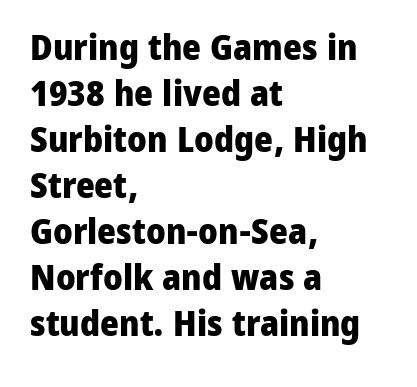
Letters rest on an invisible, unmarked baseline. Each letter keeps its own natural width here, so spacing adapts to shape. Check where the strokes stop: nothing finishes them off — pure sans. The passage shown stacks its lines at a standard gap. Leftover space on each line is placed entirely after the last word. Unlike italic type, these characters show no tilt at all.
